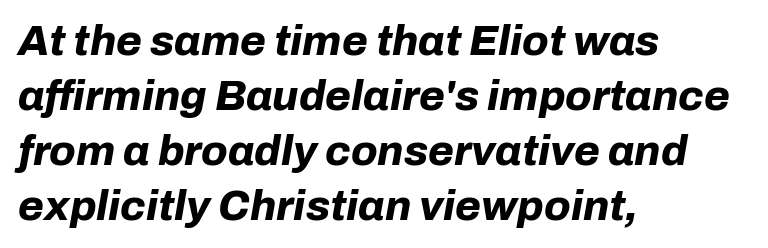
The image shows 42 px bold type, italic (leaning right); set left-aligned, normal line spacing (1.31x), normal letter spacing, not underlined; low stroke contrast and a medium x-height.
